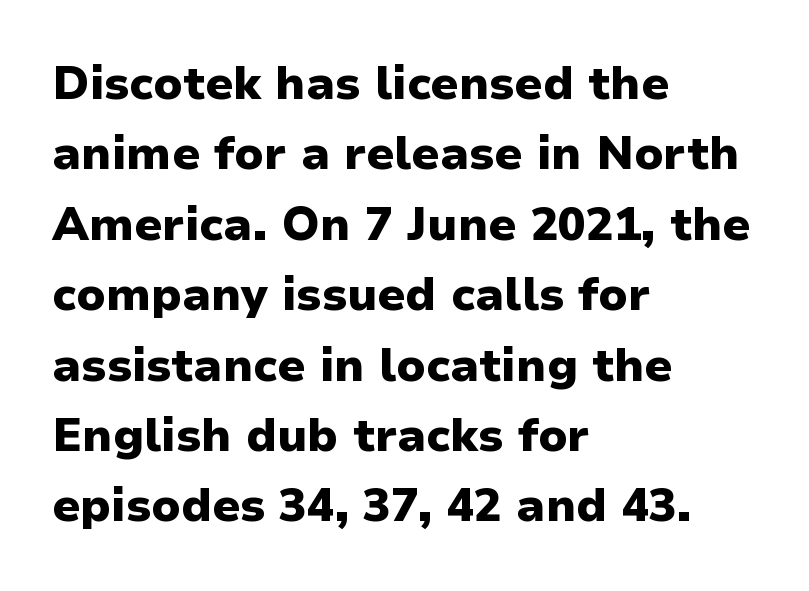
{"serif": "no", "italic": "no", "bold": "yes", "weight": "heavy", "width": "normal", "stroke_contrast": "low", "x_height": "medium", "monospaced": "no", "underline": "no", "align": "left", "line_spacing": "normal", "line_spacing_ratio": 1.53, "letter_spacing": "normal", "letter_spacing_em": 0.0, "glyph_px": 46}
